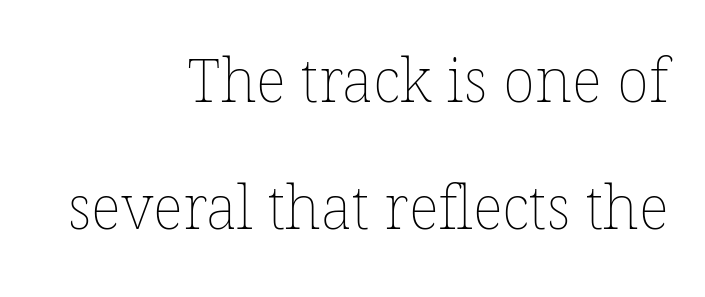
A typesetter would call this proportional, since set widths differ per character. The compositor pushed each line to the right boundary. A clean baseline with only descenders dipping below it. Notice the wide empty band between every row — that's loose leading.
